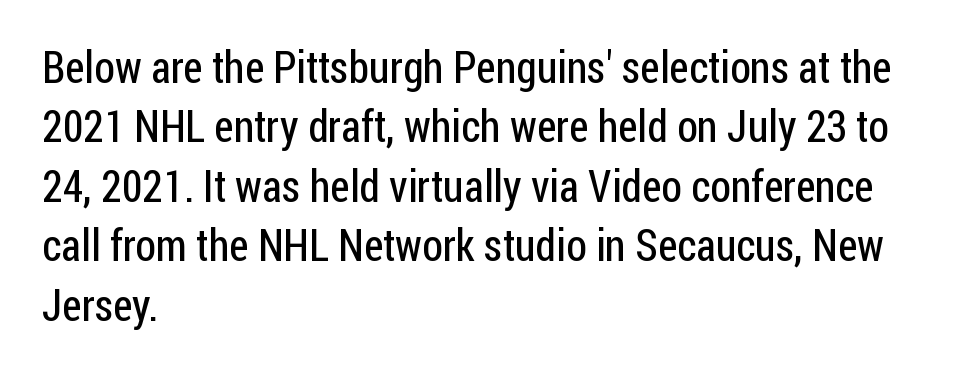
Q: Is the text bold? A: No.
Q: Is the text italic (slanted)? A: No, it is upright.
Q: Is the typeface a serif or a sans-serif typeface? A: Sans-serif.
Q: Is the text underlined? A: No.
Q: How is the paragraph aligned? A: Left-aligned.
Q: Is the spacing between letters normal or unusually wide? A: Normal.
Q: Is the spacing between lines tight, normal or loose? A: Normal.
Q: Width (condensed, normal, or wide)? A: Condensed.
Q: Stroke contrast? A: Low.
Q: x-height? A: Medium.
Q: Monospaced? A: No.
